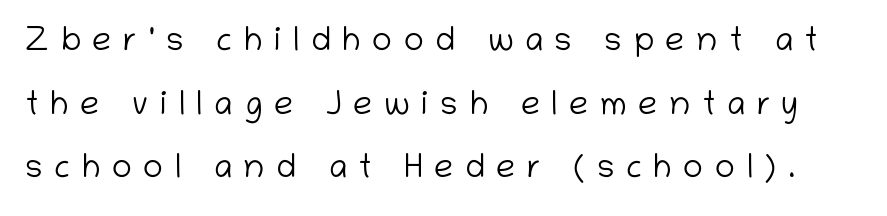
{"serif": "no", "italic": "no", "bold": "no", "weight": "light", "width": "normal", "stroke_contrast": "low", "x_height": "medium", "monospaced": "no", "underline": "no", "line_spacing_ratio": 1.87, "letter_spacing": "wide", "letter_spacing_em": 0.34, "glyph_px": 34}
